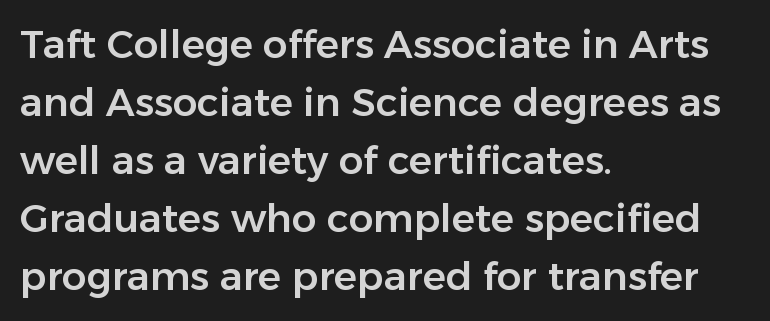
The strip under each line holds only bare page. Horizontally, the lines are justified to the leading edge only. What kind of face is this? One without serifs — a sans. The rows are spaced the way most documents space them. The type sits square on the baseline with zero lean. Letter spacing: default.
